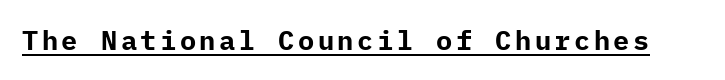
{"italic": "no", "bold": "yes", "underline": "yes", "glyph_px": 27}
